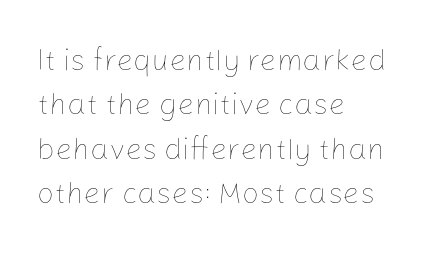
Q: Is the text bold? A: No.
Q: Is the text italic (slanted)? A: No, it is upright.
Q: Is the text underlined? A: No.
Q: How is the paragraph aligned? A: Left-aligned.
Q: Is the spacing between letters normal or unusually wide? A: Normal.
Q: Is the spacing between lines tight, normal or loose? A: Normal.
Q: Width (condensed, normal, or wide)? A: Normal.
Q: Stroke contrast? A: Low.
Q: x-height? A: Medium.
Q: Monospaced? A: No.
